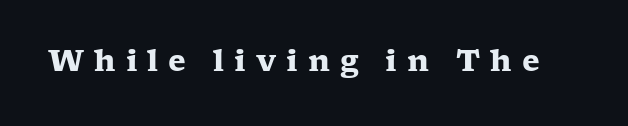
Nobody drew a line under any word here. The letters advance in unequal steps, a hallmark of proportional type. The rendering uses a bold face; every stroke is thick and dark. The axis of the letterforms is exactly vertical. The face used here is rendered with a markedly widened letterfit. The characters display serif detailing at their extremities.
